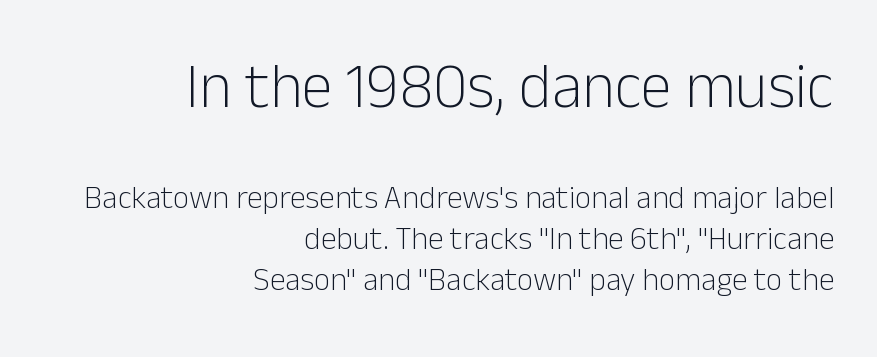
{"serif": "no", "italic": "no", "bold": "no", "weight": "light", "width": "normal", "stroke_contrast": "low", "x_height": "medium", "monospaced": "no", "underline": "no", "align": "right", "line_spacing": "normal", "line_spacing_ratio": 1.29, "letter_spacing": "normal", "letter_spacing_em": 0.0, "larger_block": "first", "size_ratio": 1.97, "glyph_px": 63}
